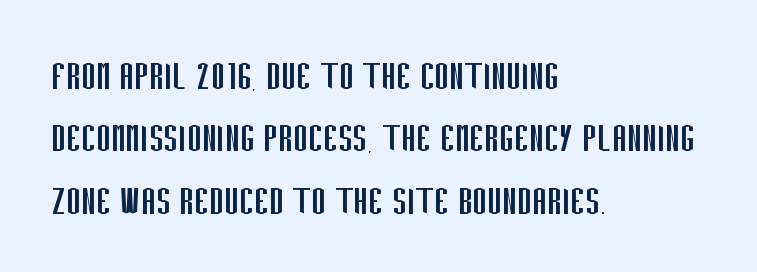
Q: Is the text bold? A: No.
Q: Is the text italic (slanted)? A: No, it is upright.
Q: Is the typeface a serif or a sans-serif typeface? A: Sans-serif.
Q: Is the text underlined? A: No.
Q: How is the paragraph aligned? A: Left-aligned.
Q: Is the spacing between letters normal or unusually wide? A: Normal.
Q: Is the spacing between lines tight, normal or loose? A: Normal.
Q: Width (condensed, normal, or wide)? A: Condensed.
Q: Stroke contrast? A: Low.
Q: x-height? A: Large.
Q: Monospaced? A: No.
